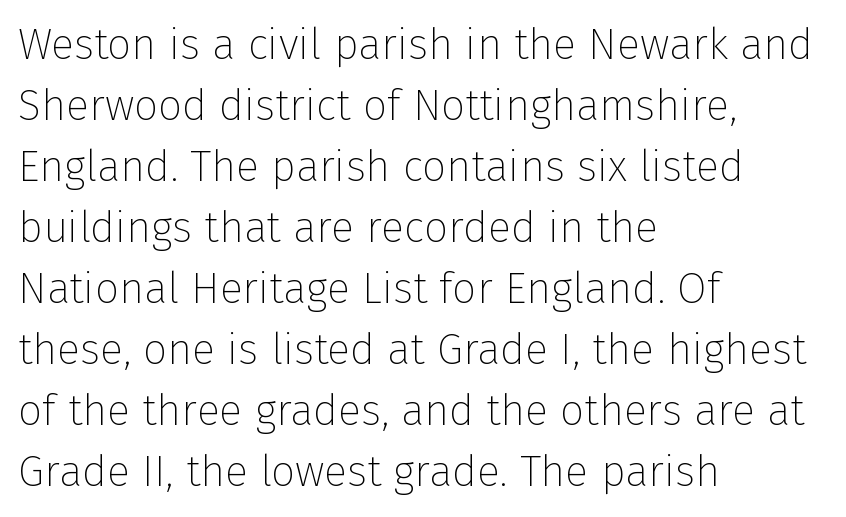
The image shows 43 px thin sans-serif type, upright; set left-aligned, normal line spacing (1.42x), normal letter spacing, not underlined; low stroke contrast and a medium x-height.
